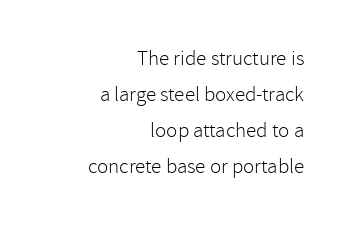
{"italic": "no", "bold": "no", "underline": "no", "align": "right", "line_spacing_ratio": 1.71, "letter_spacing": "normal", "letter_spacing_em": 0.0, "glyph_px": 21}
